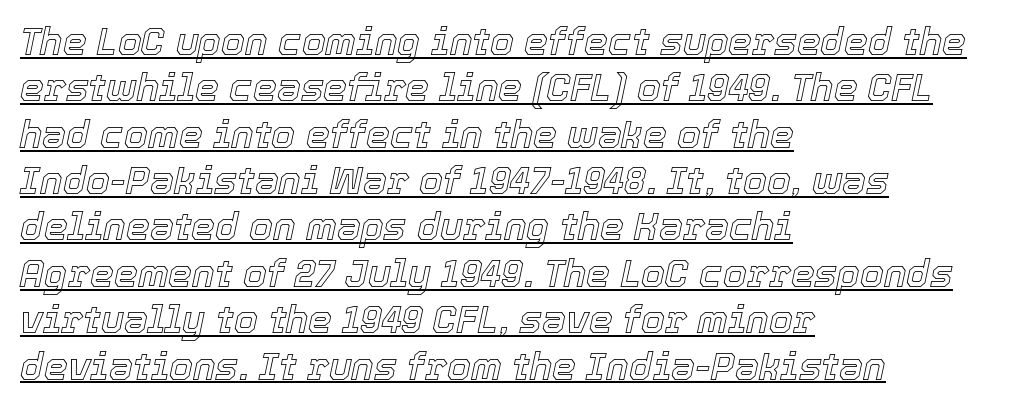
The image shows 38 px text type, italic (leaning right); set left-aligned, line spacing 1.22x, normal letter spacing, underlined; a medium x-height.
